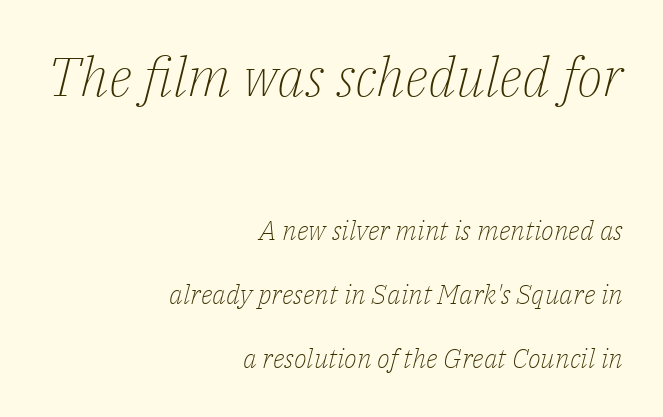
A serif font was chosen for this passage. Each letter keeps its own natural width here, so spacing adapts to shape. Size hierarchy here favors the leading block over the trailing one. If you drew a ruler down the right edge, every line would touch it. The type is set solid horizontally, with unmodified tracking. The block of text is sparse from top to bottom, with ample space between rows.
